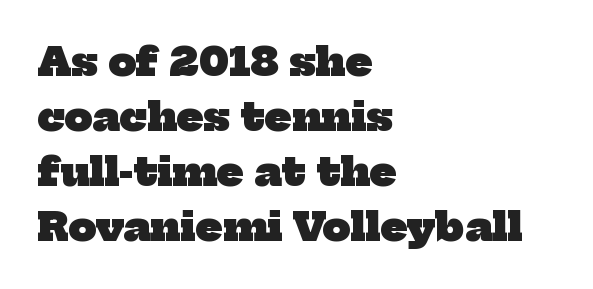
The image shows 39 px heavy serif type; set left-aligned, normal line spacing (1.41x), normal letter spacing, not underlined; low stroke contrast and a medium x-height.
